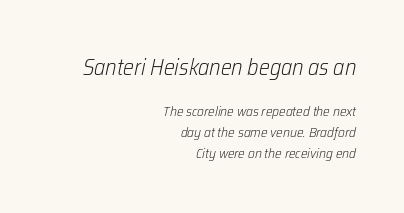
{"italic": "yes", "lean": "right", "slant_degrees": 12, "bold": "no", "underline": "no", "align": "right", "line_spacing": "normal", "line_spacing_ratio": 1.48, "letter_spacing": "normal", "letter_spacing_em": 0.0, "larger_block": "first", "size_ratio": 1.64, "glyph_px": 23}
